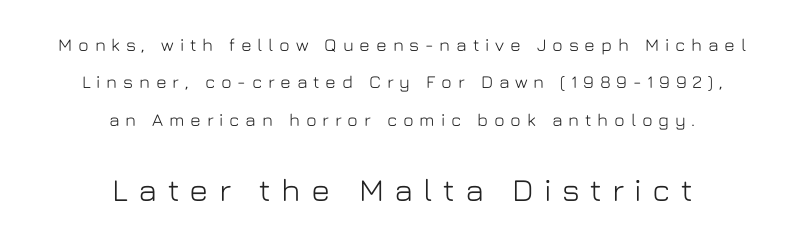
The image shows 32 px sans-serif type, upright; set centered, loose line spacing (2.07x), unusually wide letter spacing (+0.32 em), not underlined; the second (bottom) block is 1.78x larger; low stroke contrast and a medium x-height.
